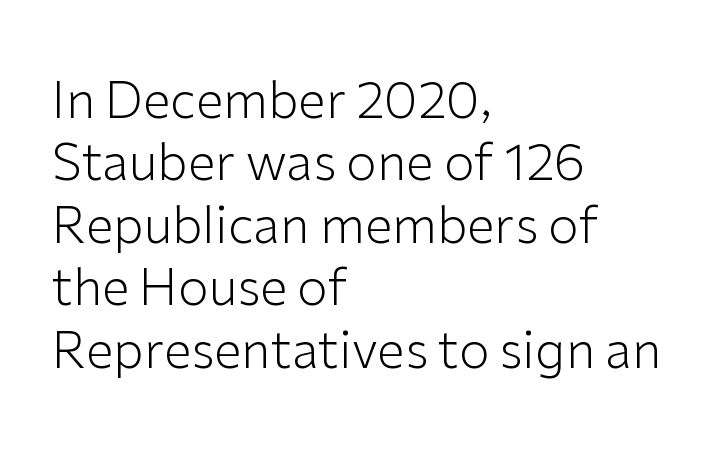
{"serif": "no", "italic": "no", "bold": "no", "weight": "light", "width": "normal", "stroke_contrast": "low", "x_height": "medium", "monospaced": "no", "underline": "no", "align": "left", "line_spacing": "normal", "line_spacing_ratio": 1.25, "letter_spacing": "normal", "letter_spacing_em": 0.0, "glyph_px": 50}
